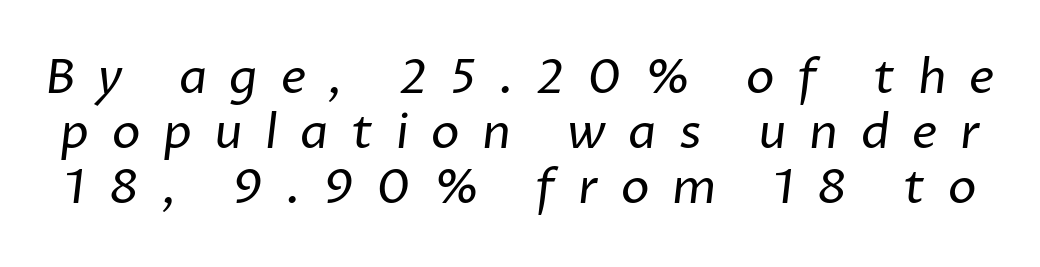
{"serif": "no", "bold": "no", "weight": "regular", "width": "normal", "stroke_contrast": "low", "x_height": "medium", "monospaced": "no", "underline": "no", "line_spacing": "tight", "line_spacing_ratio": 1.15, "letter_spacing": "wide", "letter_spacing_em": 0.47, "glyph_px": 48}
